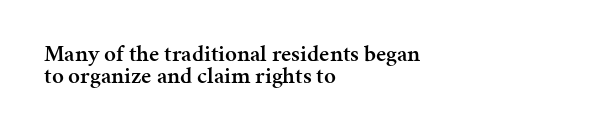
Q: Is the text bold? A: Semi-bold.
Q: Is the text italic (slanted)? A: No, it is upright.
Q: Is the text underlined? A: No.
Q: How is the paragraph aligned? A: Left-aligned.
Q: Is the spacing between letters normal or unusually wide? A: Normal.
Q: Is the spacing between lines tight, normal or loose? A: Tight.
